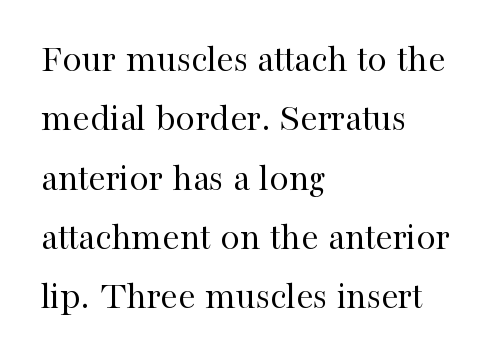
Underline: absent. A typesetter would mark this as roman, not italic. What's the leading like? Ordinary, nothing unusual. If you drew a ruler down the left edge, every line would touch it.
